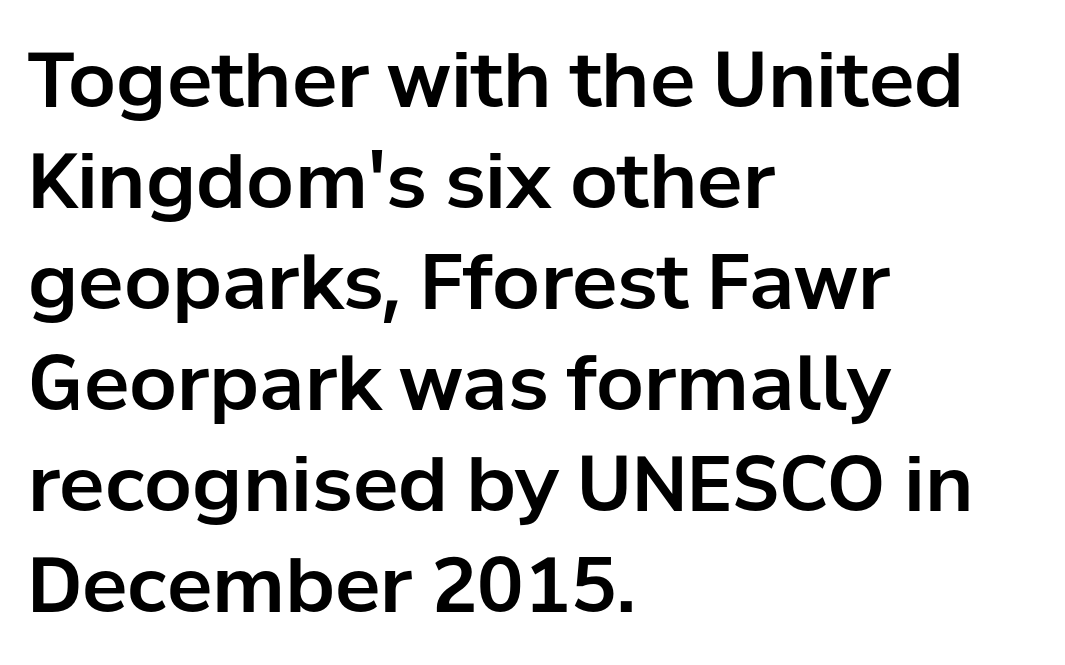
The image shows 76 px sans-serif type, upright; set left-aligned, normal line spacing (1.33x), normal letter spacing, not underlined; low stroke contrast and a medium x-height.
